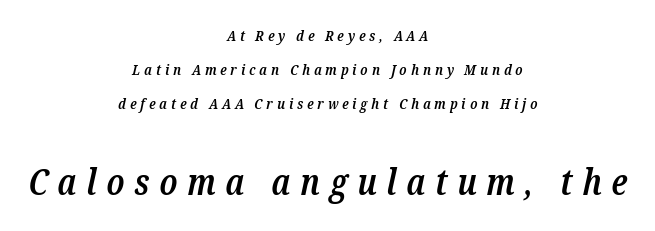
The image shows 37 px semibold, condensed serif type, italic (leaning right); set centered, loose line spacing (2.26x), unusually wide letter spacing (+0.26 em), not underlined; the second (bottom) block is 2.47x larger; low stroke contrast and a medium x-height.
